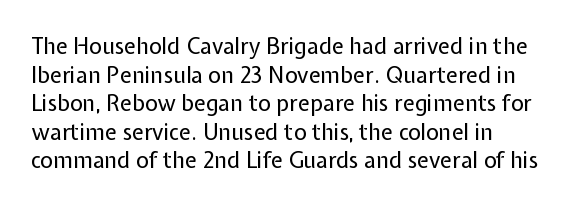
The image shows 22 px text type, upright; set left-aligned, normal line spacing (1.3x), normal letter spacing, not underlined.
